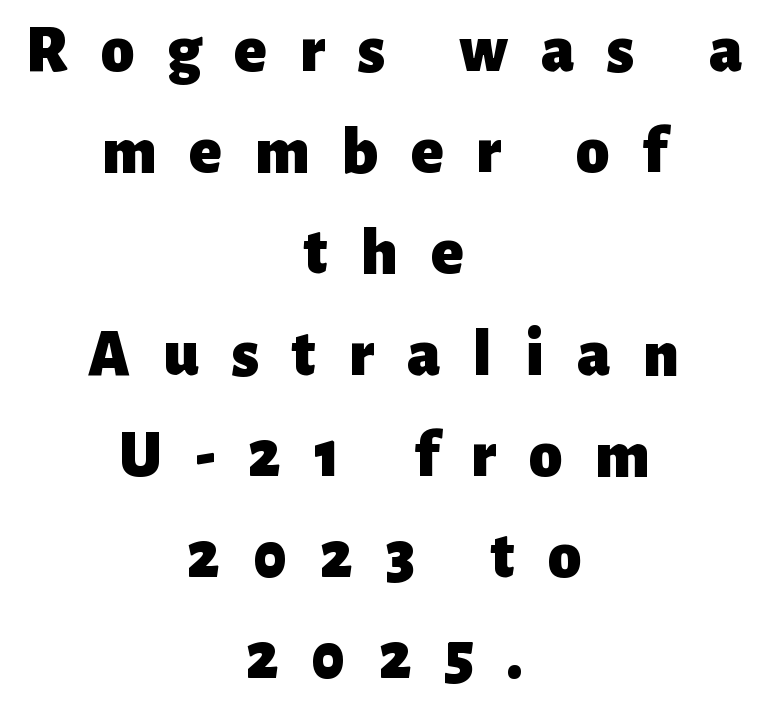
The image shows 67 px heavy sans-serif type, upright; set centered, normal line spacing (1.51x), unusually wide letter spacing (+0.49 em), not underlined; low stroke contrast and a medium x-height.
